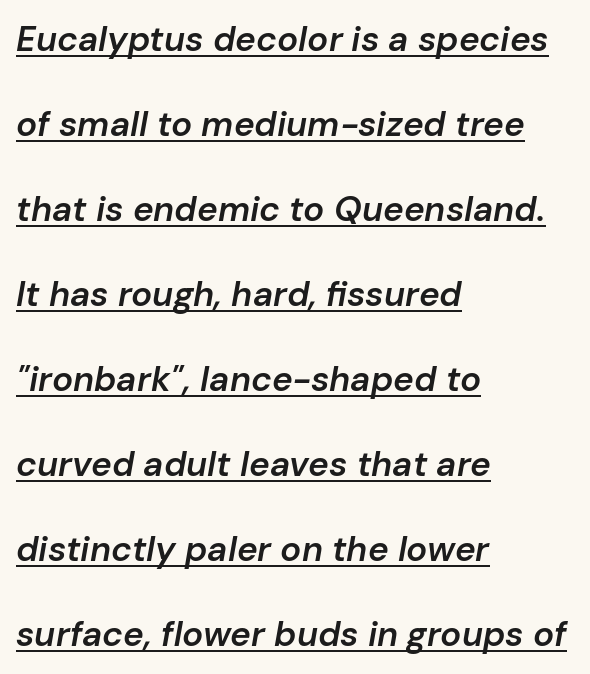
A typesetter would call this zero additional tracking. Compared with ordinary roman type, these characters are visibly tilted. Each line of the rendering has a horizontal stroke beneath the glyphs. You could not count columns in this text — the font is proportionally spaced. This sample trades compactness for vertical openness between lines.
